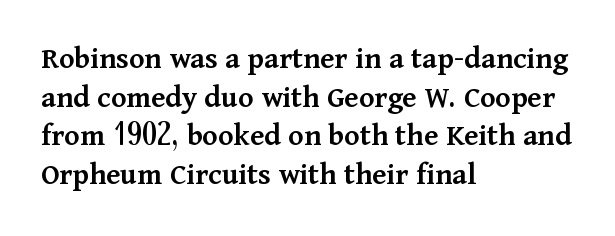
The image shows 32 px semibold serif type, upright; set left-aligned, line spacing 1.21x, normal letter spacing, not underlined; medium stroke contrast and a medium x-height.
